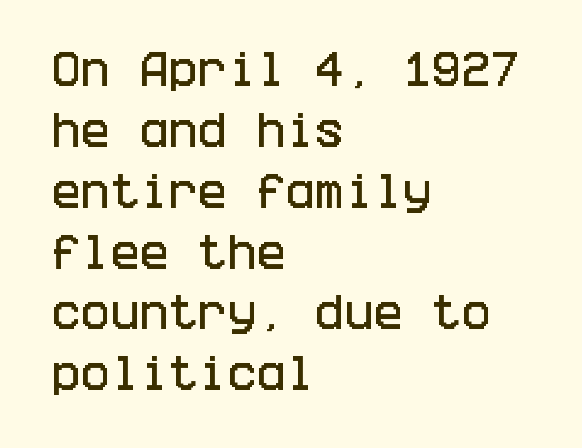
The image shows 39 px condensed sans-serif type, upright; set left-aligned, normal line spacing (1.56x), normal letter spacing, not underlined; low stroke contrast and a large x-height.
